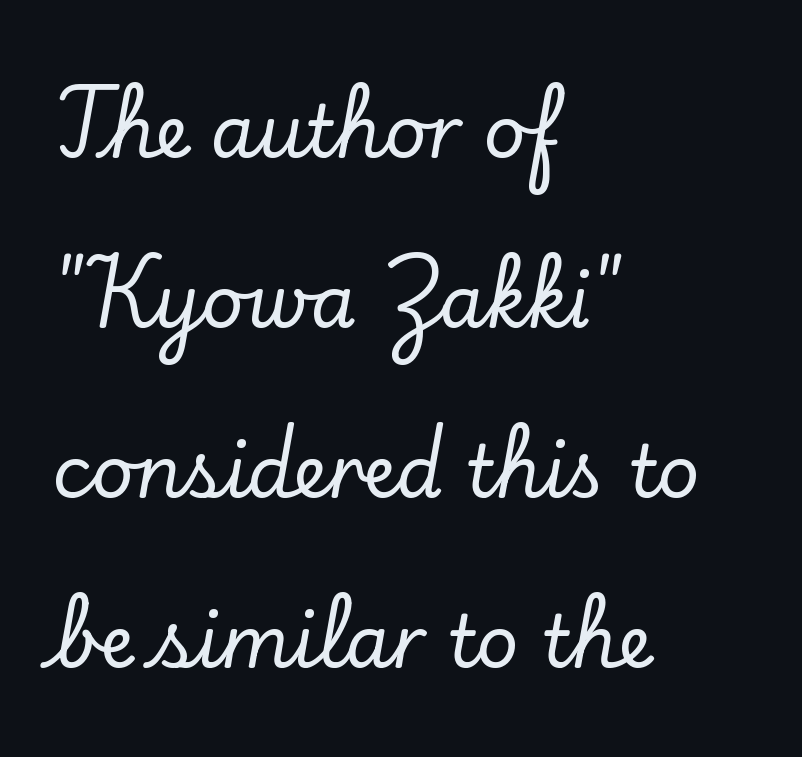
The image shows 73 px serif type; set left-aligned, loose line spacing (2.33x), normal letter spacing, not underlined; low stroke contrast and a small x-height.
